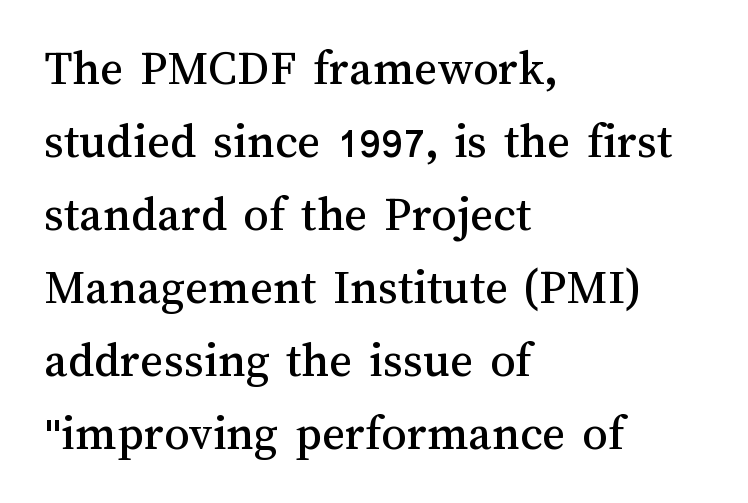
Q: Is the text italic (slanted)? A: No, it is upright.
Q: Is the text underlined? A: No.
Q: How is the paragraph aligned? A: Left-aligned.
Q: Is the spacing between letters normal or unusually wide? A: Normal.
Q: Is the spacing between lines tight, normal or loose? A: Normal.
Q: Width (condensed, normal, or wide)? A: Normal.
Q: Stroke contrast? A: Medium.
Q: x-height? A: Medium.
Q: Monospaced? A: No.
